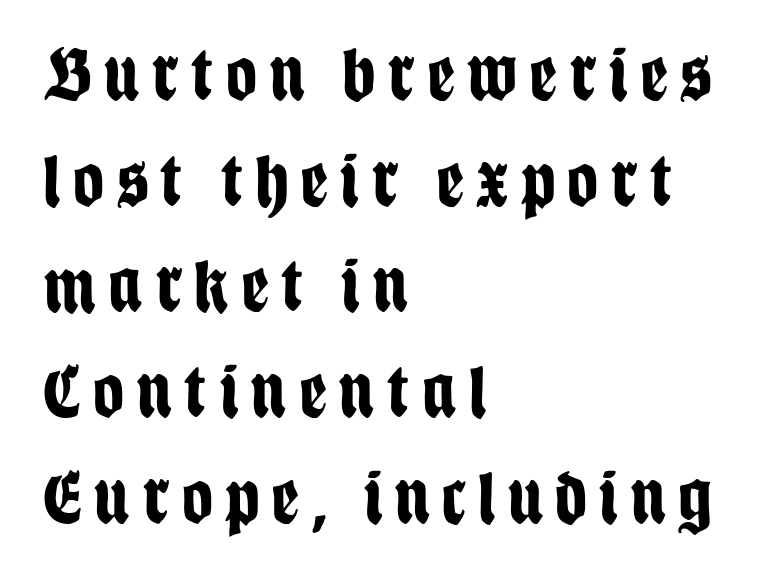
{"serif": "no", "italic": "no", "bold": "yes", "weight": "bold", "width": "condensed", "stroke_contrast": "low", "x_height": "large", "monospaced": "no", "underline": "no", "align": "left", "line_spacing": "normal", "line_spacing_ratio": 1.39, "glyph_px": 76}
